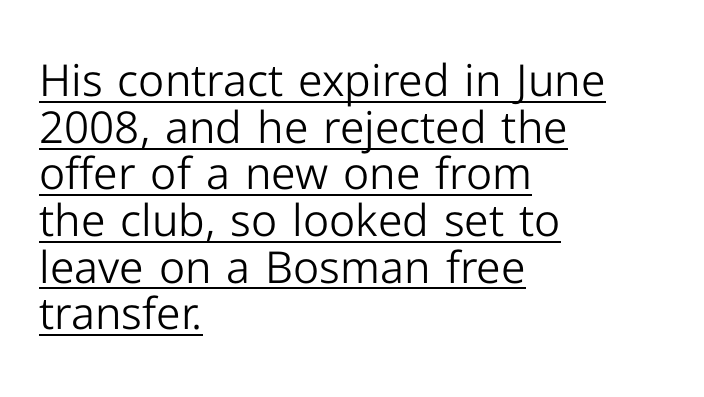
Underline: present. The rendering anchors every line to the left-hand side. The face used here is rendered with its standard letterfit. Looks like regular typesetting: each glyph gets only the width it needs. The axis of the letterforms is exactly vertical.
